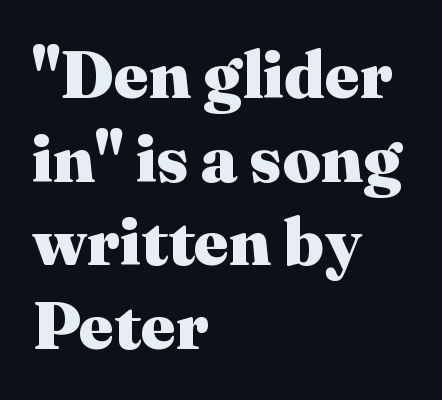
{"serif": "yes", "italic": "no", "bold": "yes", "weight": "heavy", "width": "normal", "stroke_contrast": "medium", "x_height": "medium", "monospaced": "no", "underline": "no", "align": "left", "line_spacing": "normal", "line_spacing_ratio": 1.25, "letter_spacing": "normal", "letter_spacing_em": 0.0, "glyph_px": 67}
